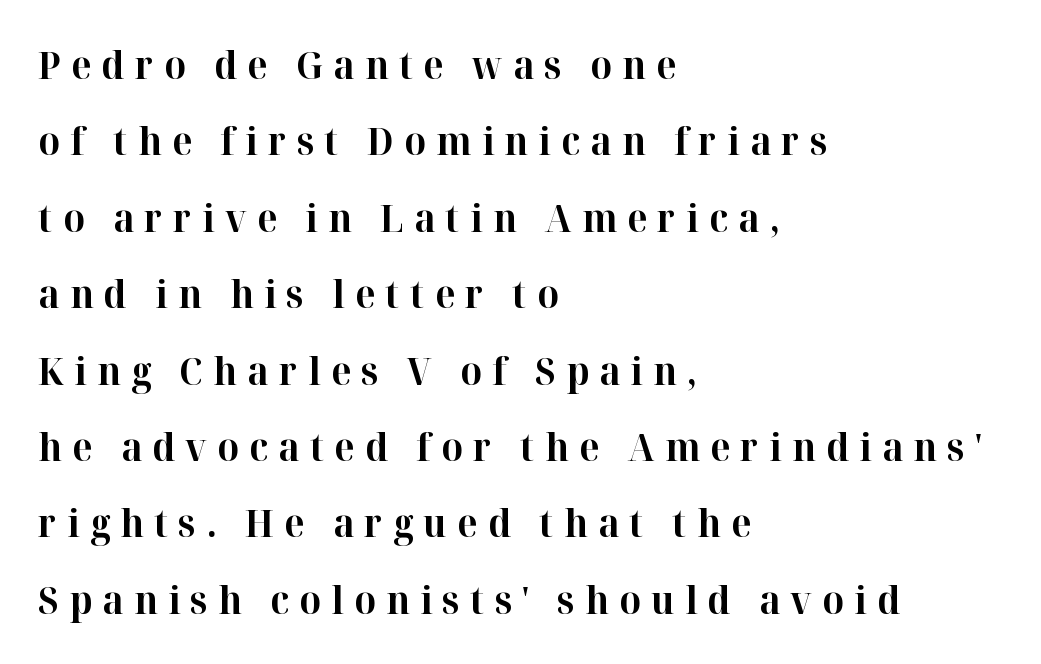
{"serif": "yes", "italic": "no", "bold": "yes", "weight": "bold", "width": "normal", "stroke_contrast": "high", "x_height": "medium", "monospaced": "no", "underline": "no", "align": "left", "line_spacing": "loose", "line_spacing_ratio": 2.01, "letter_spacing": "wide", "letter_spacing_em": 0.27, "glyph_px": 38}
